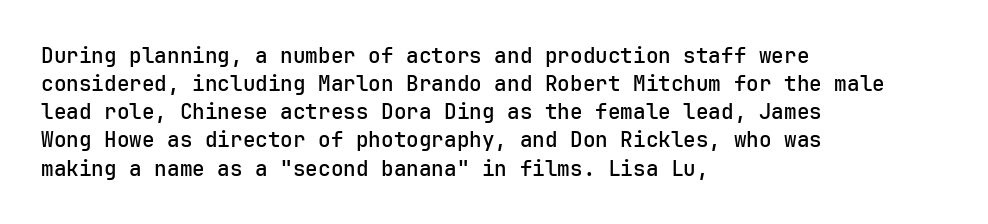
{"italic": "no", "bold": "semi", "underline": "no", "align": "left", "line_spacing": "normal", "line_spacing_ratio": 1.34, "letter_spacing": "normal", "letter_spacing_em": 0.0, "glyph_px": 21}
